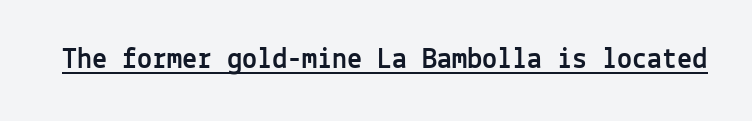
Notice how a bar underscores the lettering throughout. Spacing between characters is what you'd get straight out of the box. Serifs: no, the terminals of the letterforms are clean. These lines are rendered in a fixed-pitch font.
